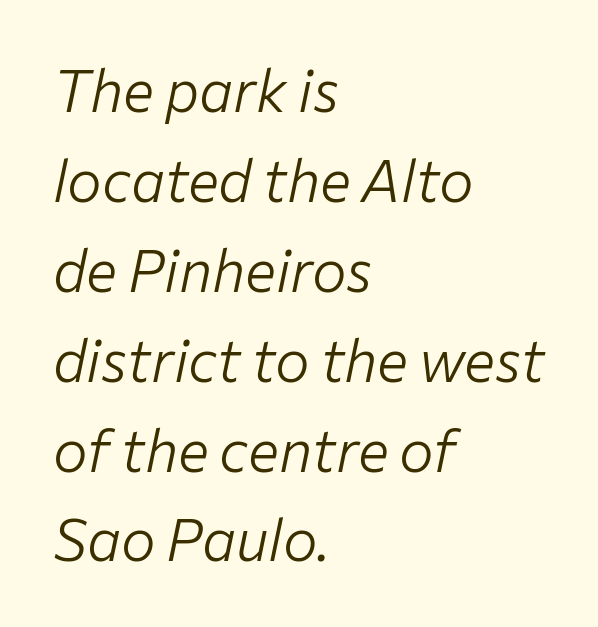
The image shows 58 px light type, italic (leaning right); set left-aligned, normal line spacing (1.55x), normal letter spacing, not underlined; low stroke contrast and a medium x-height.
